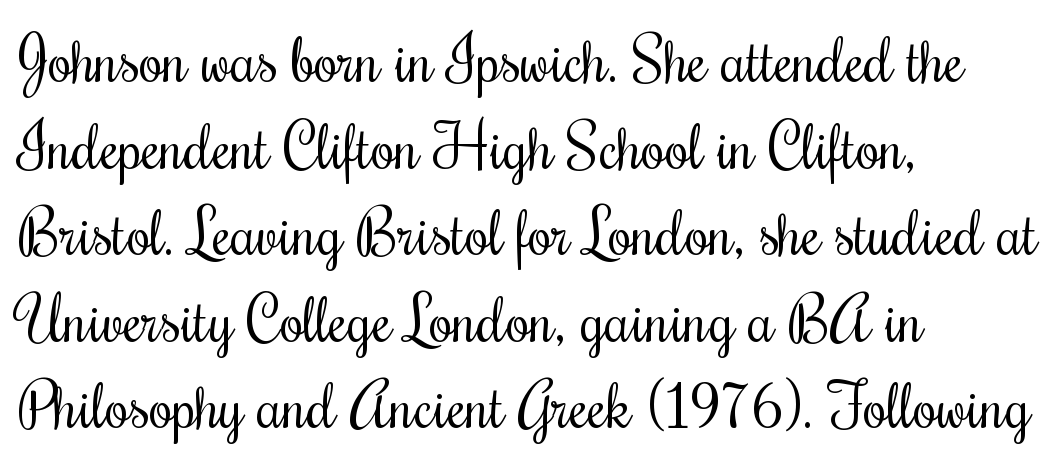
{"serif": "yes", "bold": "no", "weight": "regular", "width": "condensed", "stroke_contrast": "medium", "x_height": "small", "monospaced": "no", "underline": "no", "align": "left", "line_spacing": "normal", "line_spacing_ratio": 1.42, "letter_spacing": "normal", "letter_spacing_em": 0.0, "glyph_px": 61}
